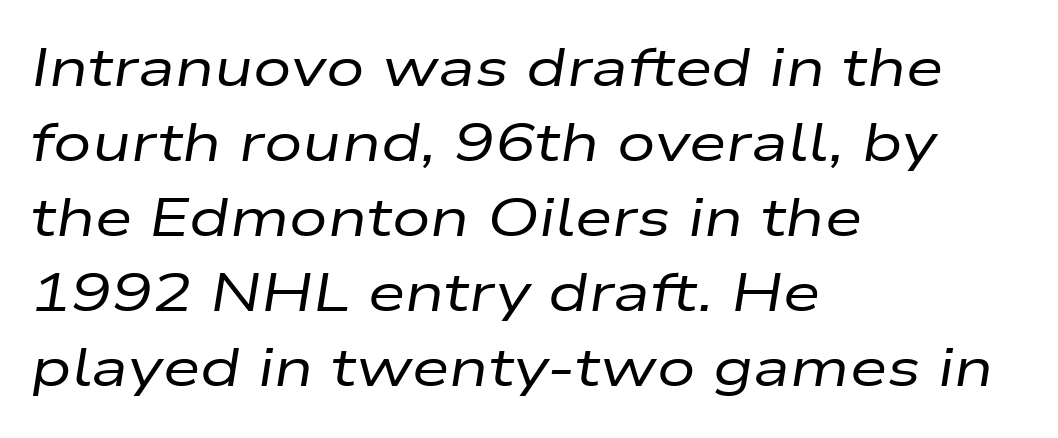
The rendering anchors every line to the left-hand side. Varying glyph widths throughout — classic text-font behaviour. The leading is moderate, giving the passage an even texture. Would a proofreader flag this as italicized? Yes. Nothing unusual about the tracking: characters are spaced as the font intends.
